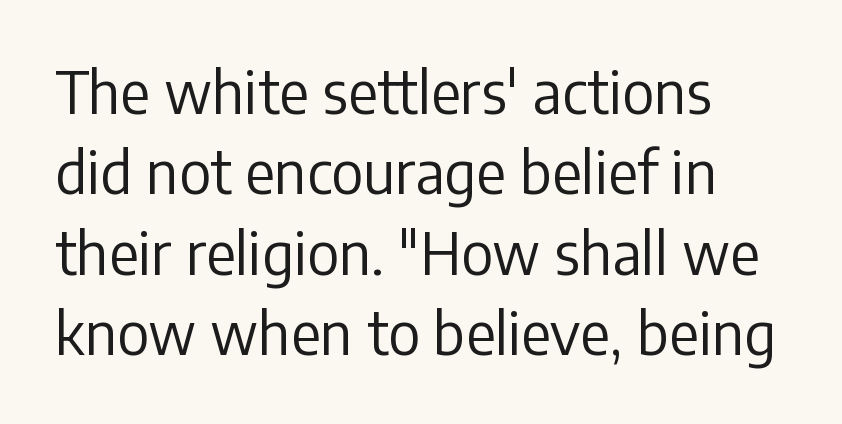
Q: Is the text bold? A: No.
Q: Is the text italic (slanted)? A: No, it is upright.
Q: Is the typeface a serif or a sans-serif typeface? A: Sans-serif.
Q: Is the text underlined? A: No.
Q: How is the paragraph aligned? A: Left-aligned.
Q: Is the spacing between letters normal or unusually wide? A: Normal.
Q: Is the spacing between lines tight, normal or loose? A: Normal.
Q: Width (condensed, normal, or wide)? A: Normal.
Q: Stroke contrast? A: Low.
Q: x-height? A: Medium.
Q: Monospaced? A: No.
